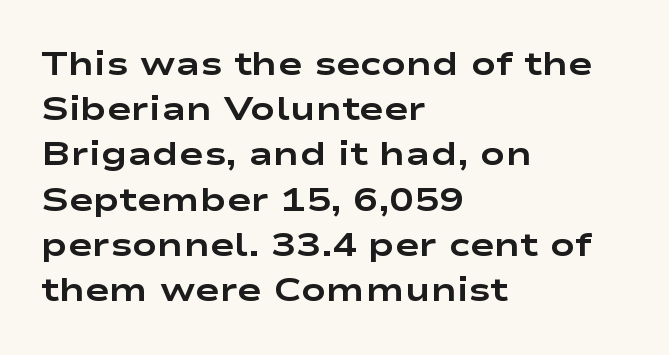
Think of a printed novel: that variable character pitch is what you see here. Serifs: no, the terminals of the letterforms are clean. The designer left line spacing at the default. A dark, heavy texture on the line: the type is bold. Does the lettering tilt? It doesn't — this is upright. Does extra space separate the letters? No, they use regular spacing.
